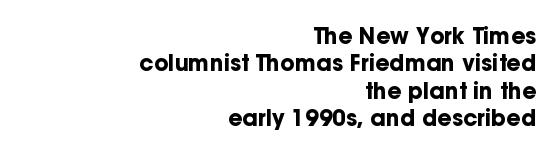
The rendering keeps characters at their native spacing. Honestly, there is no underline to notice here at all. The rendering anchors every line to the right-hand side. In terms of posture, this sample is upright.
